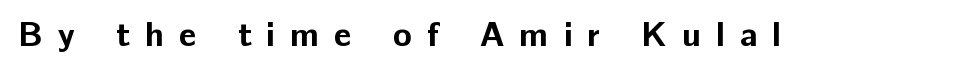
{"serif": "no", "italic": "no", "bold": "yes", "weight": "bold", "width": "normal", "stroke_contrast": "low", "x_height": "medium", "monospaced": "no", "underline": "no", "letter_spacing": "wide", "letter_spacing_em": 0.44, "glyph_px": 34}
